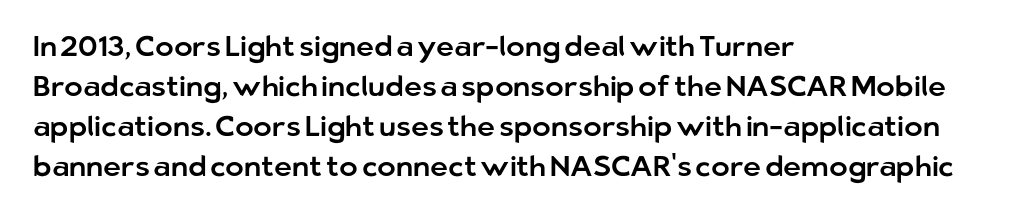
{"serif": "no", "italic": "no", "width": "normal", "stroke_contrast": "low", "x_height": "medium", "monospaced": "no", "underline": "no", "align": "left", "line_spacing": "normal", "line_spacing_ratio": 1.43, "letter_spacing": "normal", "letter_spacing_em": 0.0, "glyph_px": 28}
